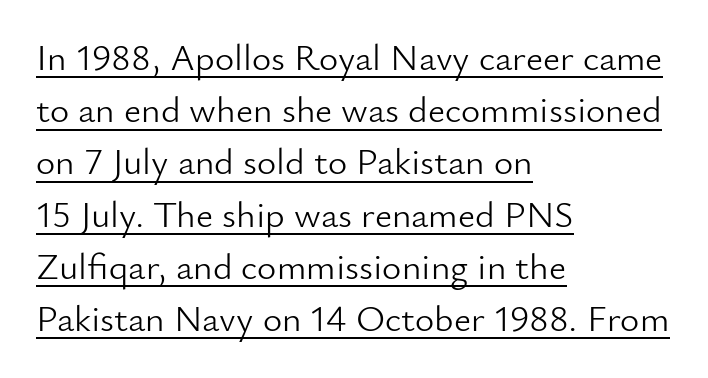
Q: Is the text bold? A: No.
Q: Is the text italic (slanted)? A: No, it is upright.
Q: Is the typeface a serif or a sans-serif typeface? A: Sans-serif.
Q: Is the text underlined? A: Yes.
Q: How is the paragraph aligned? A: Left-aligned.
Q: Is the spacing between letters normal or unusually wide? A: Normal.
Q: Is the spacing between lines tight, normal or loose? A: Normal.
Q: Width (condensed, normal, or wide)? A: Normal.
Q: Stroke contrast? A: Low.
Q: x-height? A: Small.
Q: Monospaced? A: No.
